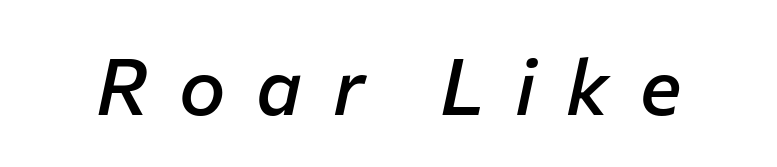
Slant detected: the letters are inclined. Caption: semibold face, moderately heavy strokes. Short note: letters widely spaced. The space directly below the letters is spotless.
